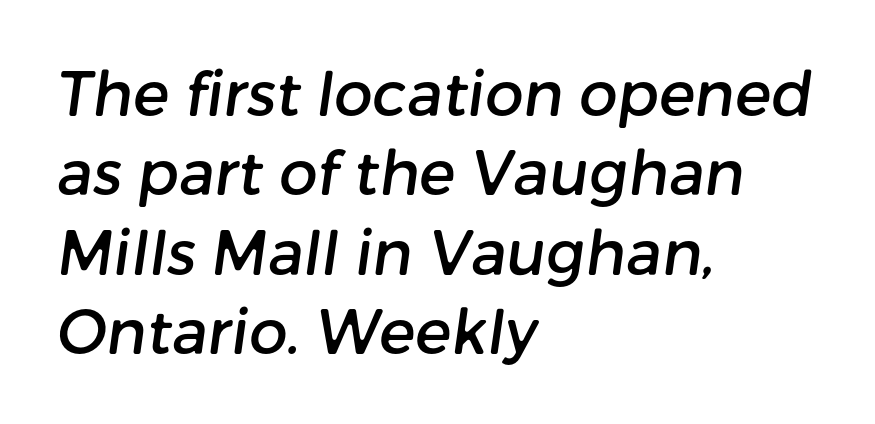
A clean baseline with only descenders dipping below it. How would I describe the line gaps? Plain and ordinary. Casual observation: everything's shoved over to the left. Letterform terminals end flat and unadorned throughout the passage.
